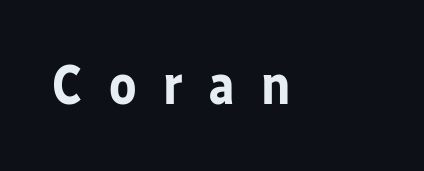
Q: Is the text bold? A: Yes.
Q: Is the text italic (slanted)? A: No, it is upright.
Q: Is the typeface a serif or a sans-serif typeface? A: Sans-serif.
Q: Is the text underlined? A: No.
Q: How is the paragraph aligned? A: Left-aligned.
Q: Is the spacing between letters normal or unusually wide? A: Unusually wide.
Q: Width (condensed, normal, or wide)? A: Normal.
Q: Stroke contrast? A: Low.
Q: x-height? A: Medium.
Q: Monospaced? A: No.
